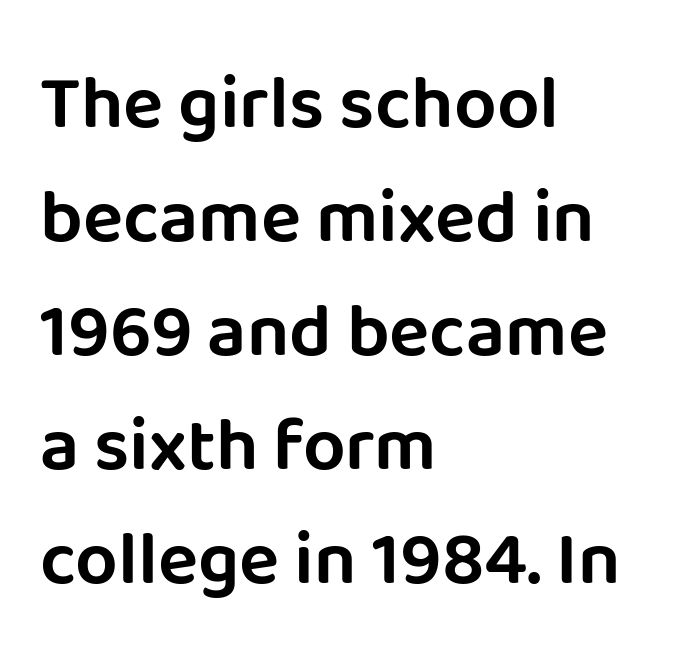
The image shows 75 px sans-serif type, upright; set left-aligned, normal line spacing (1.52x), normal letter spacing, not underlined; low stroke contrast and a large x-height.
